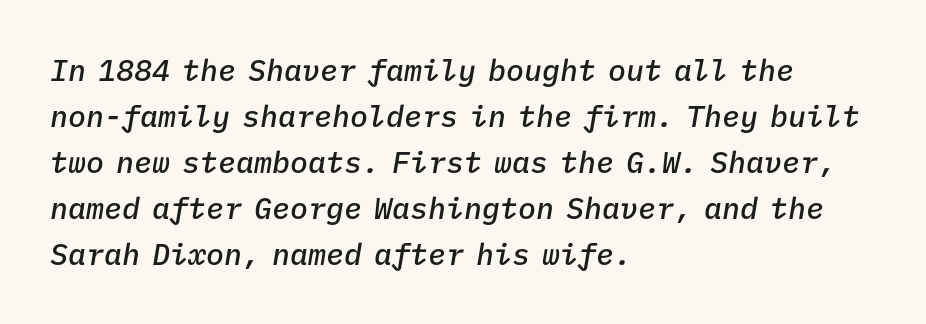
The image shows 30 px semibold type, italic (leaning right), monospaced; set left-aligned, normal line spacing (1.53x), normal letter spacing, not underlined; low stroke contrast and a medium x-height.
